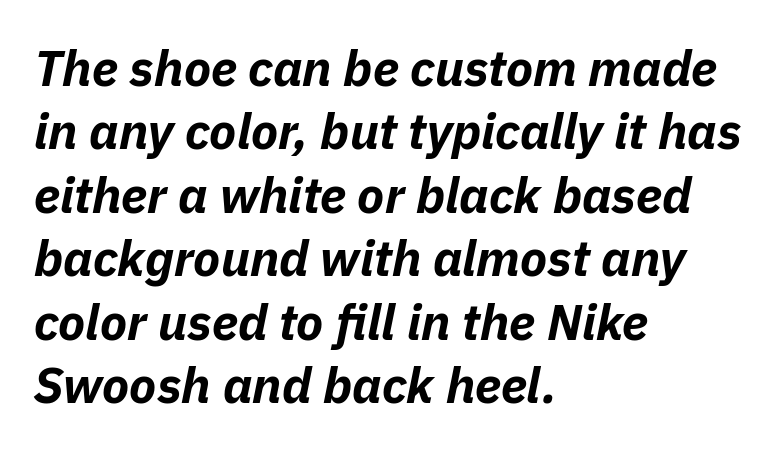
Q: Is the text bold? A: Yes.
Q: Is the text italic (slanted)? A: Yes, it leans right by about 11 degrees.
Q: Is the text underlined? A: No.
Q: How is the paragraph aligned? A: Left-aligned.
Q: Is the spacing between letters normal or unusually wide? A: Normal.
Q: Is the spacing between lines tight, normal or loose? A: Normal.
Q: Width (condensed, normal, or wide)? A: Normal.
Q: Stroke contrast? A: Low.
Q: x-height? A: Medium.
Q: Monospaced? A: No.
